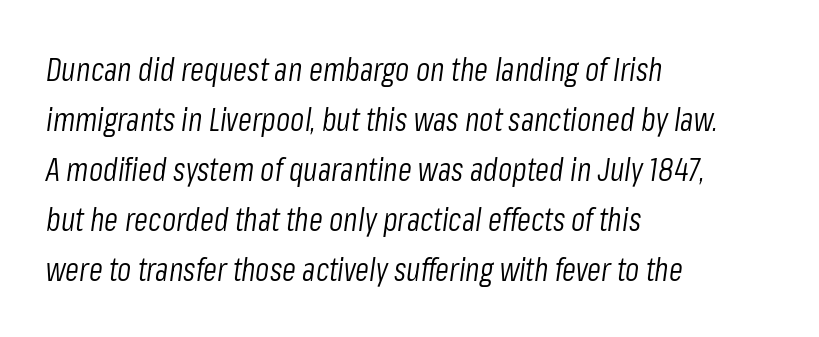
{"italic": "yes", "lean": "right", "slant_degrees": 8, "bold": "no", "weight": "light", "width": "condensed", "stroke_contrast": "low", "x_height": "medium", "monospaced": "no", "underline": "no", "align": "left", "line_spacing": "normal", "line_spacing_ratio": 1.56, "letter_spacing": "normal", "letter_spacing_em": 0.0, "glyph_px": 32}
